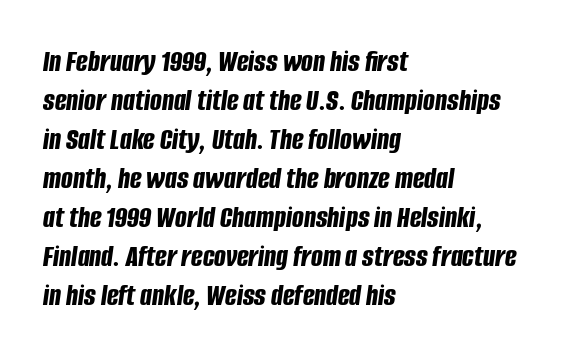
The image shows 31 px bold, condensed type, italic (leaning right); set left-aligned, normal line spacing (1.26x), normal letter spacing, not underlined; low stroke contrast and a large x-height.
